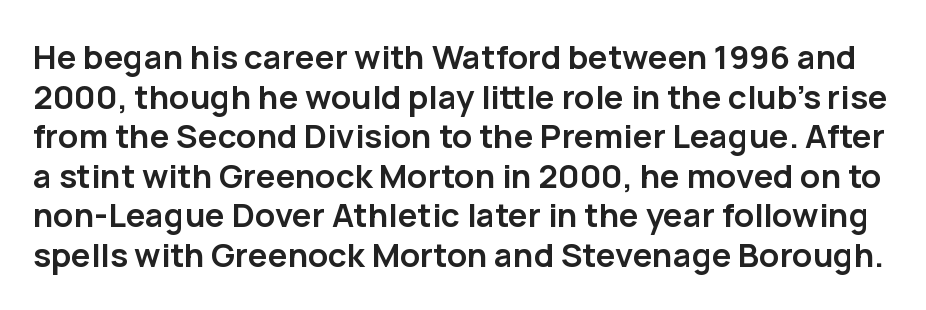
The image shows 33 px semibold sans-serif type, upright; set line spacing 1.2x, normal letter spacing, not underlined; low stroke contrast and a medium x-height.
